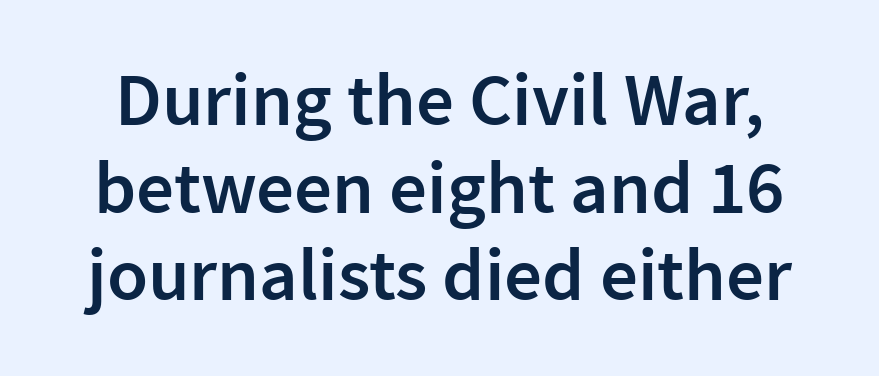
Q: Is the text bold? A: Semi-bold.
Q: Is the text italic (slanted)? A: No, it is upright.
Q: Is the typeface a serif or a sans-serif typeface? A: Sans-serif.
Q: Is the text underlined? A: No.
Q: Is the spacing between letters normal or unusually wide? A: Normal.
Q: Width (condensed, normal, or wide)? A: Normal.
Q: Stroke contrast? A: Low.
Q: x-height? A: Medium.
Q: Monospaced? A: No.
